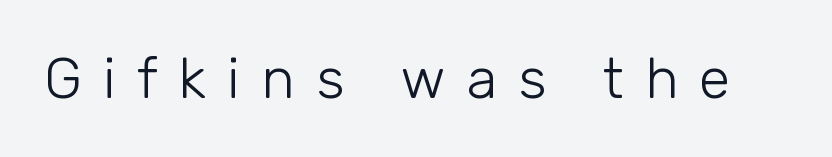
The image shows 57 px light sans-serif type, upright; set unusually wide letter spacing (+0.37 em), not underlined; low stroke contrast and a medium x-height.
